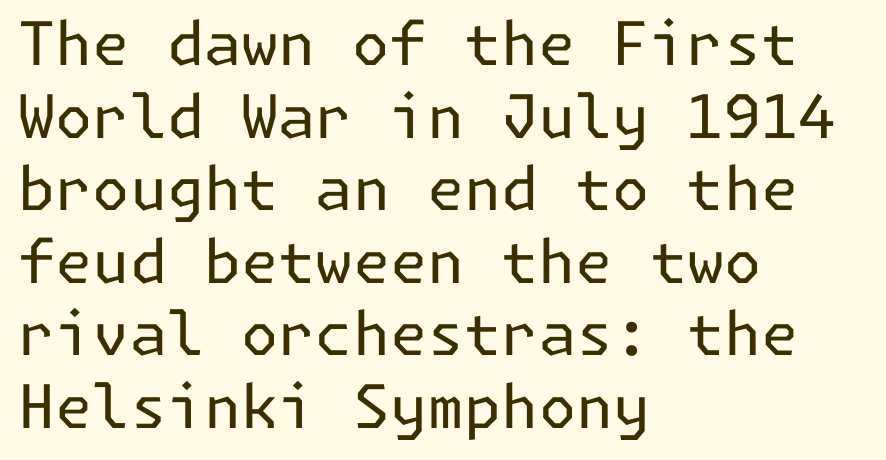
Q: Is the text bold? A: No.
Q: Is the text italic (slanted)? A: No, it is upright.
Q: Is the typeface a serif or a sans-serif typeface? A: Sans-serif.
Q: Is the text underlined? A: No.
Q: How is the paragraph aligned? A: Left-aligned.
Q: Is the spacing between letters normal or unusually wide? A: Normal.
Q: Width (condensed, normal, or wide)? A: Normal.
Q: Stroke contrast? A: Low.
Q: x-height? A: Medium.
